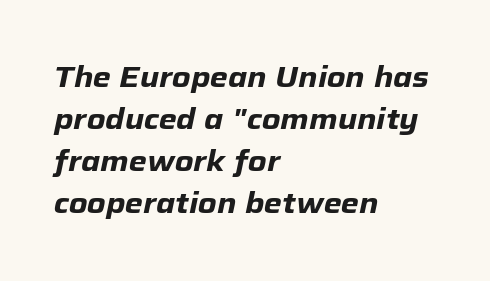
{"italic": "yes", "lean": "right", "slant_degrees": 12, "bold": "yes", "weight": "heavy", "width": "normal", "stroke_contrast": "low", "x_height": "medium", "monospaced": "no", "underline": "no", "align": "left", "line_spacing": "normal", "line_spacing_ratio": 1.45, "letter_spacing": "normal", "letter_spacing_em": 0.0, "glyph_px": 29}
